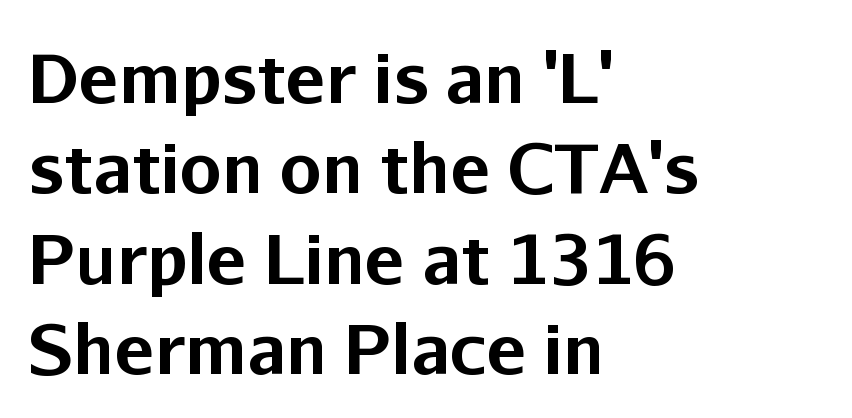
Q: Is the text bold? A: Yes.
Q: Is the text italic (slanted)? A: No, it is upright.
Q: Is the typeface a serif or a sans-serif typeface? A: Sans-serif.
Q: Is the text underlined? A: No.
Q: How is the paragraph aligned? A: Left-aligned.
Q: Is the spacing between letters normal or unusually wide? A: Normal.
Q: Is the spacing between lines tight, normal or loose? A: Normal.
Q: Width (condensed, normal, or wide)? A: Normal.
Q: Stroke contrast? A: Low.
Q: x-height? A: Medium.
Q: Monospaced? A: No.
